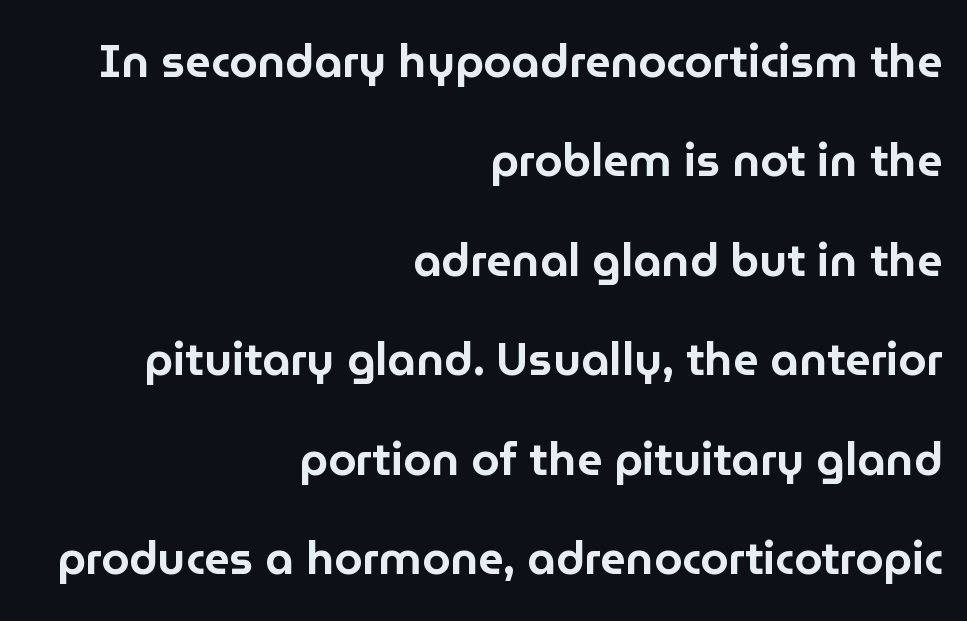
Q: Is the text italic (slanted)? A: No, it is upright.
Q: Is the typeface a serif or a sans-serif typeface? A: Sans-serif.
Q: Is the text underlined? A: No.
Q: How is the paragraph aligned? A: Right-aligned.
Q: Is the spacing between letters normal or unusually wide? A: Normal.
Q: Is the spacing between lines tight, normal or loose? A: Loose.
Q: Width (condensed, normal, or wide)? A: Normal.
Q: Stroke contrast? A: Low.
Q: x-height? A: Medium.
Q: Monospaced? A: No.
